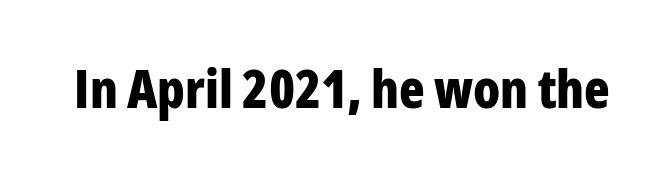
{"serif": "no", "italic": "no", "bold": "yes", "weight": "bold", "width": "condensed", "stroke_contrast": "low", "x_height": "medium", "monospaced": "no", "underline": "no", "letter_spacing": "normal", "letter_spacing_em": 0.0, "glyph_px": 53}
